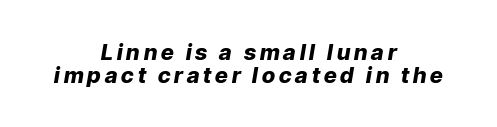
{"italic": "yes", "lean": "right", "slant_degrees": 9, "bold": "yes", "underline": "no", "align": "center", "line_spacing": "tight", "line_spacing_ratio": 1.04, "glyph_px": 22}
